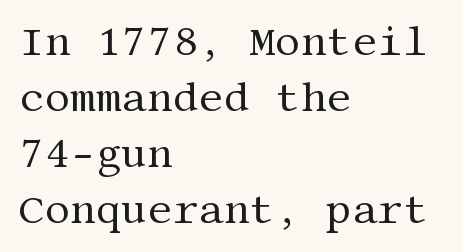
Teacher's note: observe the even left margin — that is flush-left alignment. Does the leading feel generous? No, just average. The line texture is even and compact thanks to regular tracking. The characters are drawn with everyday or finer stroke widths. The font's upright variant was chosen for this text.
